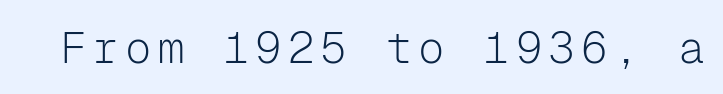
{"serif": "no", "italic": "no", "bold": "no", "weight": "light", "width": "normal", "stroke_contrast": "low", "x_height": "medium", "monospaced": "yes", "underline": "no", "glyph_px": 44}
